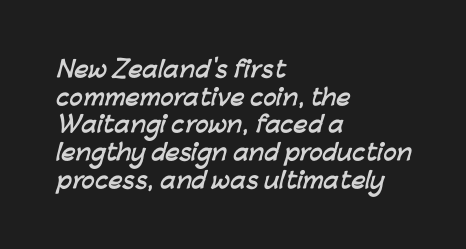
The image shows 22 px bold type; set left-aligned, normal line spacing (1.26x), normal letter spacing, not underlined.
